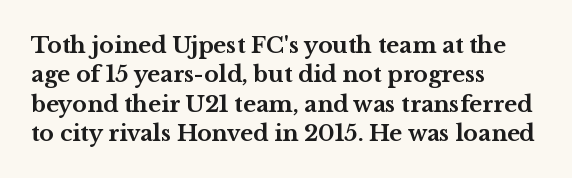
{"italic": "no", "bold": "yes", "underline": "no", "align": "left", "line_spacing": "normal", "line_spacing_ratio": 1.33, "letter_spacing": "normal", "letter_spacing_em": 0.0, "glyph_px": 22}
